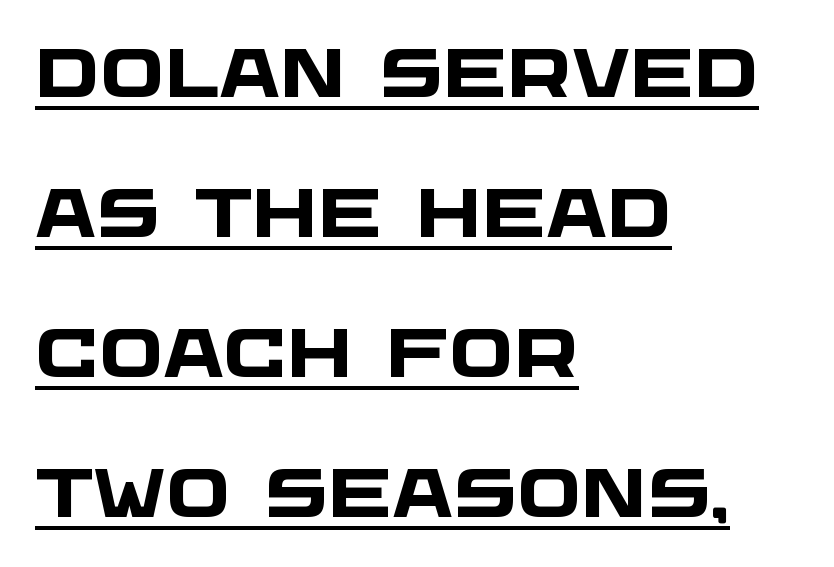
The image shows 68 px heavy, wide sans-serif type; set left-aligned, loose line spacing (2.06x), normal letter spacing, underlined; low stroke contrast and a large x-height.
